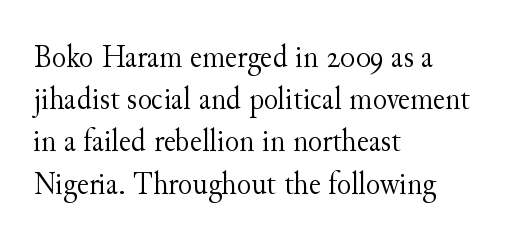
The image shows 33 px light serif type, upright; set left-aligned, normal line spacing (1.28x), normal letter spacing, not underlined; medium stroke contrast and a small x-height.
